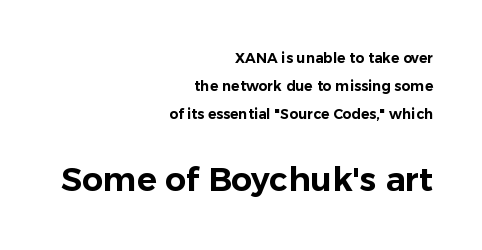
The image shows 33 px sans-serif type, upright; set right-aligned, loose line spacing (2.0x), normal letter spacing, not underlined; the second (bottom) block is 2.36x larger; low stroke contrast and a medium x-height.
